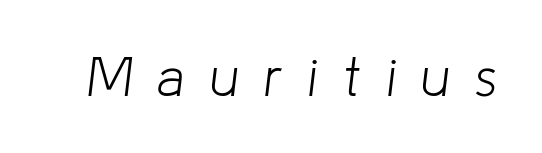
The image shows 54 px light type, italic (leaning right); set unusually wide letter spacing (+0.47 em), not underlined; low stroke contrast and a medium x-height.
